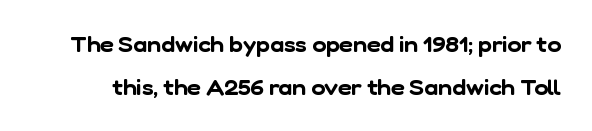
Q: Is the text underlined? A: No.
Q: Is the spacing between letters normal or unusually wide? A: Normal.
Q: Is the spacing between lines tight, normal or loose? A: Loose.
